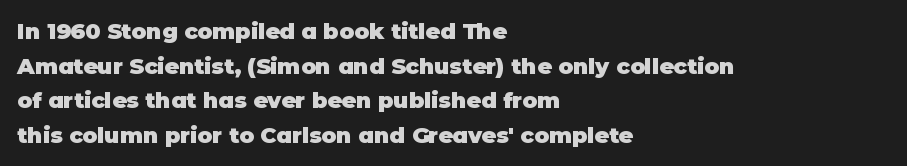
The image shows 22 px bold type, upright; set left-aligned, normal line spacing (1.57x), normal letter spacing, not underlined.
